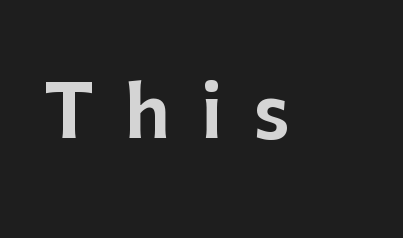
The image shows 71 px sans-serif type, upright; set unusually wide letter spacing (+0.43 em), not underlined; low stroke contrast and a medium x-height.
